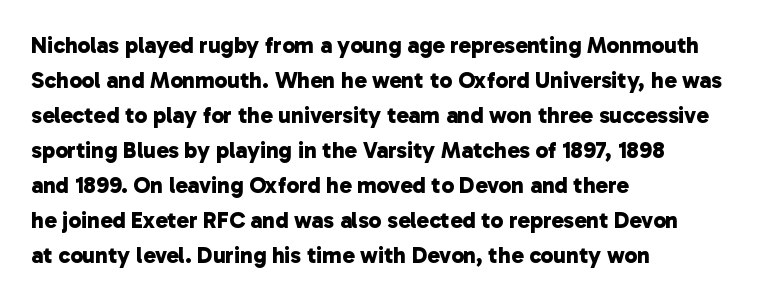
{"bold": "yes", "underline": "no", "align": "left", "line_spacing": "normal", "line_spacing_ratio": 1.52, "letter_spacing": "normal", "letter_spacing_em": 0.0, "glyph_px": 23}
